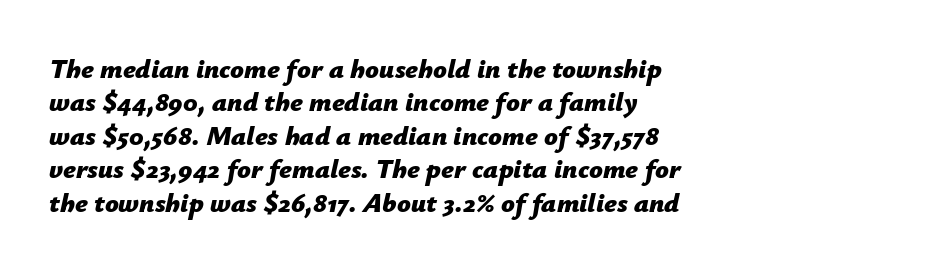
Between one letter and the next there's only the usual sliver of space. When letters slant like this, we call the style italic. The specimen omits any rule beneath the text block's lines. In terms of weight, the rendering is a true, heavy bold. A student would call this left alignment; a typographer would say flush left, rag right.
